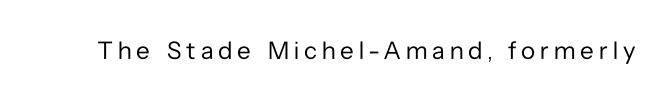
The image shows 25 px text type, upright; set unusually wide letter spacing (+0.2 em), not underlined.
